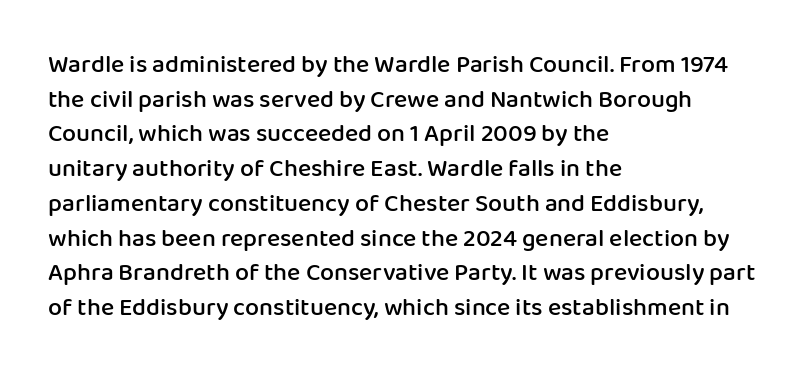
Q: Is the text bold? A: Semi-bold.
Q: Is the text italic (slanted)? A: No, it is upright.
Q: Is the text underlined? A: No.
Q: How is the paragraph aligned? A: Left-aligned.
Q: Is the spacing between letters normal or unusually wide? A: Normal.
Q: Is the spacing between lines tight, normal or loose? A: Normal.
